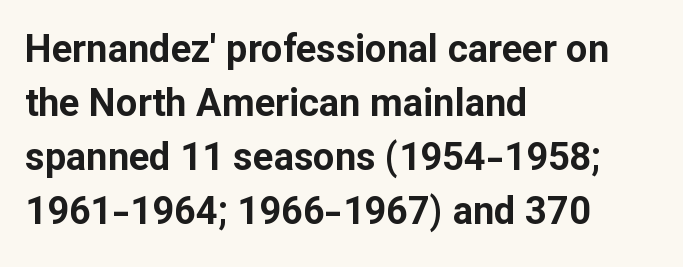
The image shows 38 px bold sans-serif type, upright; set left-aligned, normal line spacing (1.42x), normal letter spacing, not underlined; low stroke contrast and a medium x-height.
